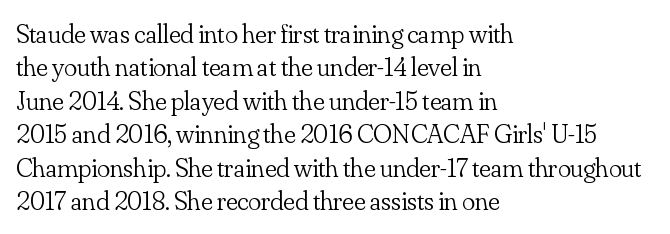
{"italic": "no", "bold": "no", "underline": "no", "align": "left", "line_spacing_ratio": 1.24, "letter_spacing": "normal", "letter_spacing_em": 0.0, "glyph_px": 27}
